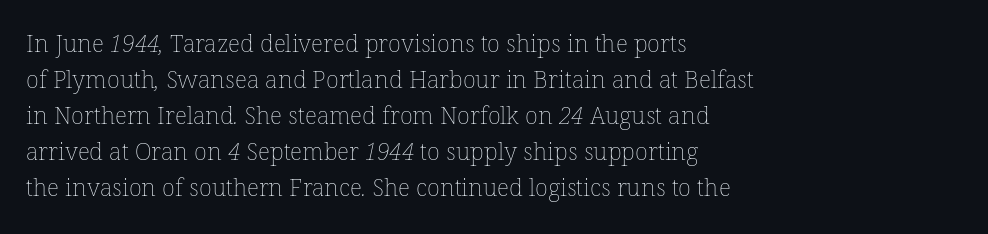
Q: Is the text bold? A: No.
Q: Is the text underlined? A: No.
Q: How is the paragraph aligned? A: Left-aligned.
Q: Is the spacing between letters normal or unusually wide? A: Normal.
Q: Is the spacing between lines tight, normal or loose? A: Normal.
